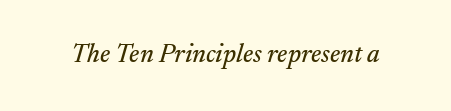
{"italic": "yes", "lean": "right", "slant_degrees": 17, "underline": "no", "letter_spacing": "normal", "letter_spacing_em": 0.0, "glyph_px": 26}
